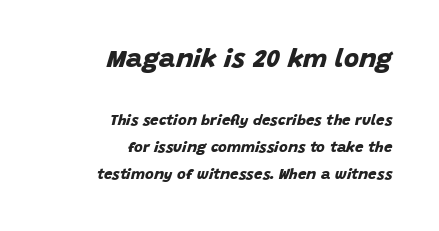
The image shows 26 px bold type; set right-aligned, line spacing 1.79x, normal letter spacing, not underlined; the first (top) block is 1.73x larger.
